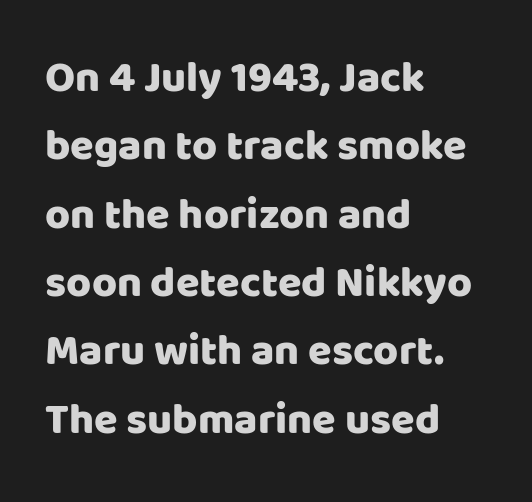
{"serif": "no", "italic": "no", "width": "normal", "stroke_contrast": "low", "x_height": "large", "monospaced": "no", "underline": "no", "align": "left", "line_spacing": "normal", "line_spacing_ratio": 1.59, "letter_spacing": "normal", "letter_spacing_em": 0.0, "glyph_px": 43}
